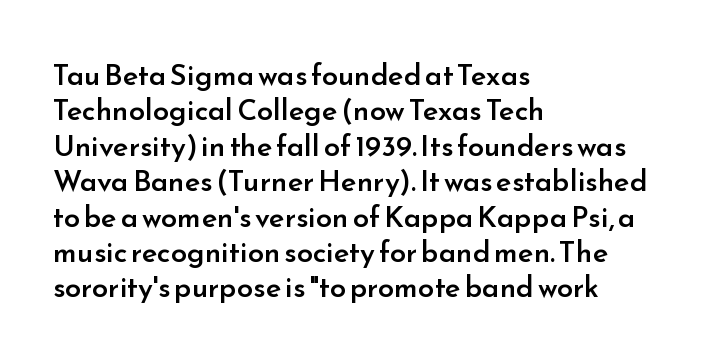
The image shows 29 px semibold sans-serif type, upright; set left-aligned, line spacing 1.22x, normal letter spacing, not underlined; low stroke contrast and a small x-height.
